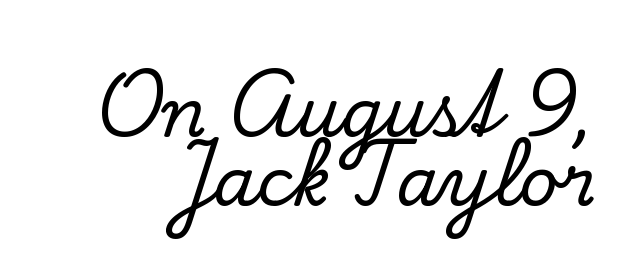
Any mark beneath the type? The region is blank. How would I describe the line gaps? Narrow and economical. Character widths vary here, with narrow letters taking less room than wide ones. Old-style or modern, the face here clearly has serifs. Default kerning and tracking; the words read as compact shapes.
